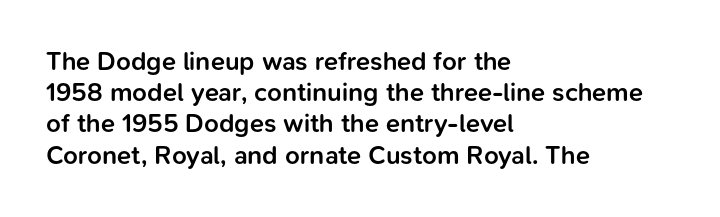
Q: Is the text bold? A: Semi-bold.
Q: Is the text italic (slanted)? A: No, it is upright.
Q: Is the text underlined? A: No.
Q: How is the paragraph aligned? A: Left-aligned.
Q: Is the spacing between letters normal or unusually wide? A: Normal.
